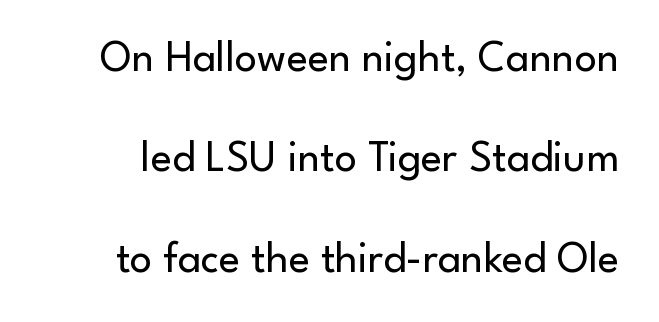
Q: Is the text bold? A: No.
Q: Is the text italic (slanted)? A: No, it is upright.
Q: Is the typeface a serif or a sans-serif typeface? A: Sans-serif.
Q: Is the text underlined? A: No.
Q: Is the spacing between letters normal or unusually wide? A: Normal.
Q: Is the spacing between lines tight, normal or loose? A: Loose.
Q: Width (condensed, normal, or wide)? A: Normal.
Q: Stroke contrast? A: Low.
Q: x-height? A: Small.
Q: Monospaced? A: No.
